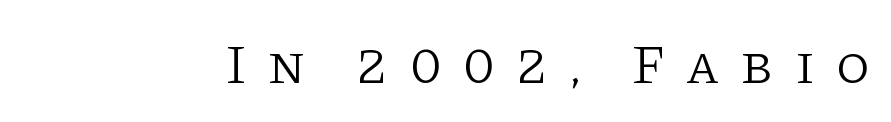
Q: Is the text bold? A: No.
Q: Is the text italic (slanted)? A: No, it is upright.
Q: Is the typeface a serif or a sans-serif typeface? A: Serif.
Q: Is the text underlined? A: No.
Q: Is the spacing between letters normal or unusually wide? A: Unusually wide.
Q: Width (condensed, normal, or wide)? A: Normal.
Q: Stroke contrast? A: Low.
Q: x-height? A: Large.
Q: Monospaced? A: No.
